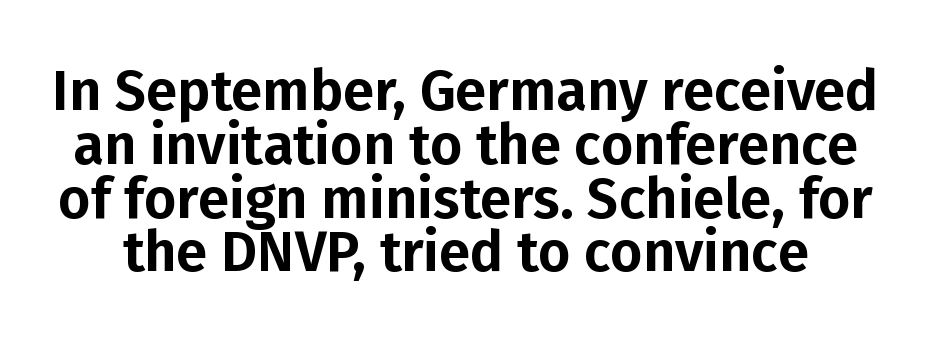
Q: Is the text italic (slanted)? A: No, it is upright.
Q: Is the typeface a serif or a sans-serif typeface? A: Sans-serif.
Q: Is the text underlined? A: No.
Q: Is the spacing between letters normal or unusually wide? A: Normal.
Q: Is the spacing between lines tight, normal or loose? A: Tight.
Q: Width (condensed, normal, or wide)? A: Normal.
Q: Stroke contrast? A: Low.
Q: x-height? A: Medium.
Q: Monospaced? A: No.
